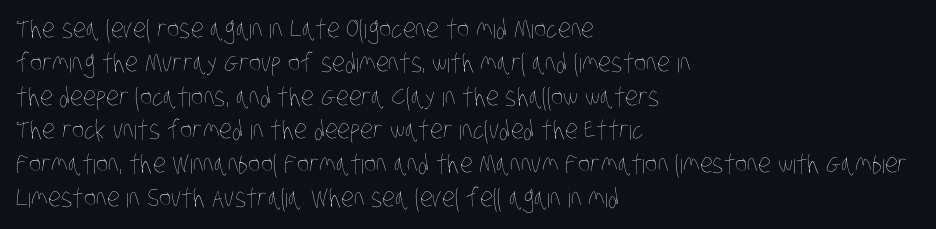
Heaviness? Minimal to ordinary, like unemphasized prose. The lines sit at an ordinary, default distance from one another. Nobody touched the tracking dial on this one. Line beginnings align vertically; line endings do not.
